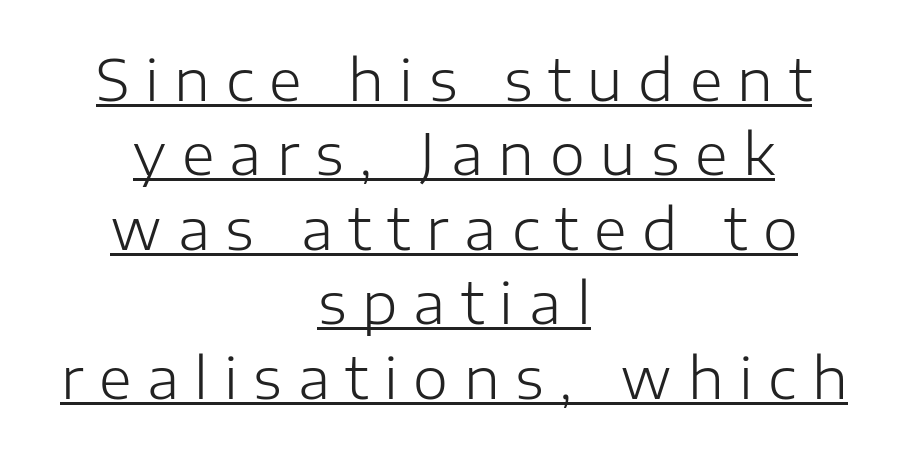
{"serif": "no", "italic": "no", "bold": "no", "weight": "light", "width": "normal", "stroke_contrast": "low", "x_height": "medium", "monospaced": "no", "underline": "yes", "align": "center", "line_spacing": "normal", "line_spacing_ratio": 1.33, "letter_spacing": "wide", "letter_spacing_em": 0.28, "glyph_px": 56}
